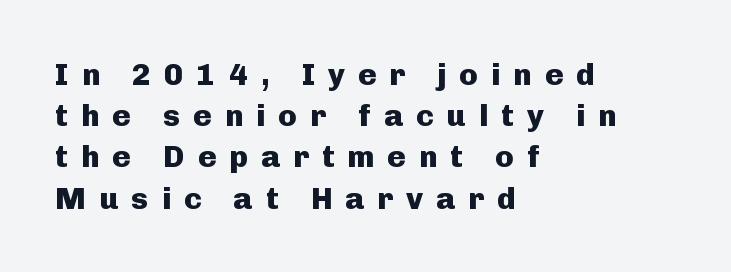
The image shows 31 px heavy sans-serif type, upright; set left-aligned, normal line spacing (1.33x), unusually wide letter spacing (+0.42 em), not underlined; low stroke contrast and a medium x-height.
